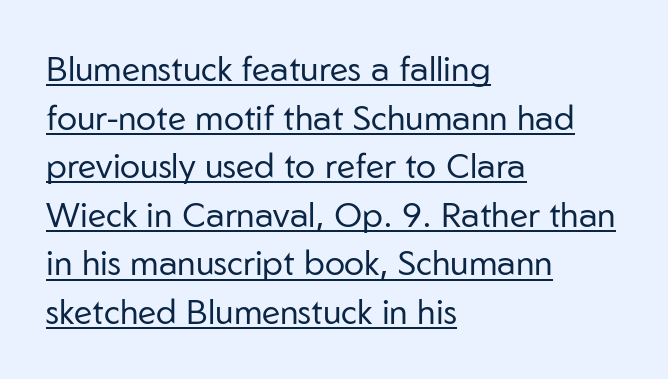
{"serif": "no", "italic": "no", "bold": "no", "weight": "regular", "width": "normal", "stroke_contrast": "low", "x_height": "medium", "monospaced": "no", "underline": "yes", "align": "left", "line_spacing": "normal", "line_spacing_ratio": 1.43, "letter_spacing": "normal", "letter_spacing_em": 0.0, "glyph_px": 34}
